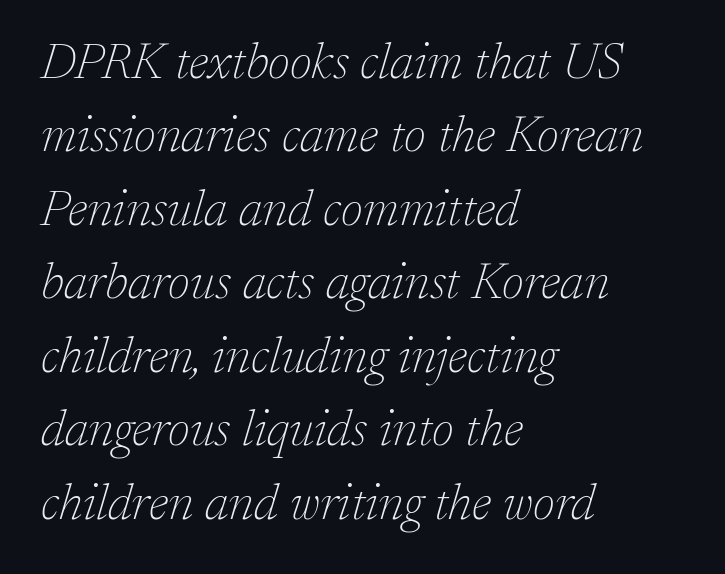
The image shows 50 px thin serif type, italic (leaning right); set left-aligned, normal line spacing (1.47x), normal letter spacing, not underlined; low stroke contrast and a medium x-height.
